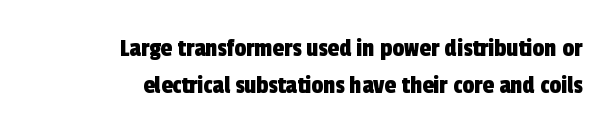
The image shows 26 px text type; set right-aligned, normal line spacing (1.44x), normal letter spacing, not underlined.
